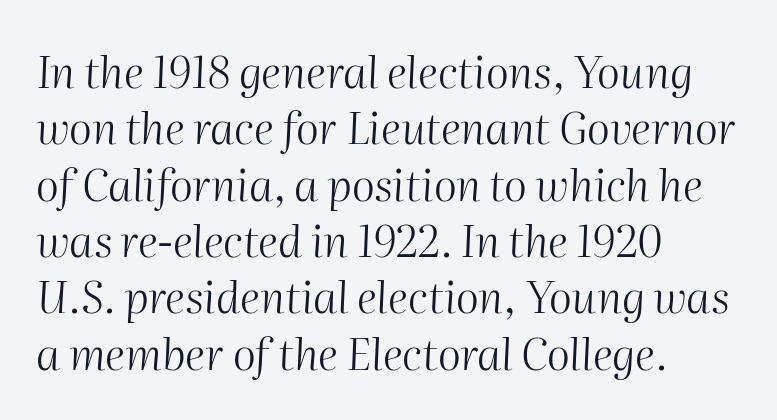
Q: Is the text bold? A: No.
Q: Is the text italic (slanted)? A: Yes, it leans right by about 2 degrees.
Q: Is the text underlined? A: No.
Q: How is the paragraph aligned? A: Left-aligned.
Q: Is the spacing between letters normal or unusually wide? A: Normal.
Q: Is the spacing between lines tight, normal or loose? A: Normal.
Q: Width (condensed, normal, or wide)? A: Normal.
Q: Stroke contrast? A: Medium.
Q: x-height? A: Medium.
Q: Monospaced? A: No.
